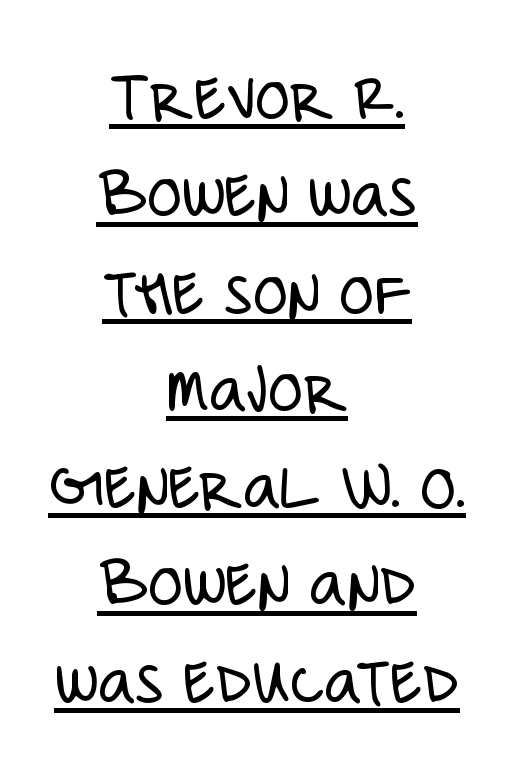
{"serif": "no", "italic": "no", "bold": "no", "weight": "light", "width": "condensed", "stroke_contrast": "low", "x_height": "large", "monospaced": "no", "underline": "yes", "align": "center", "line_spacing": "normal", "line_spacing_ratio": 1.37, "letter_spacing": "normal", "letter_spacing_em": 0.0, "glyph_px": 71}
